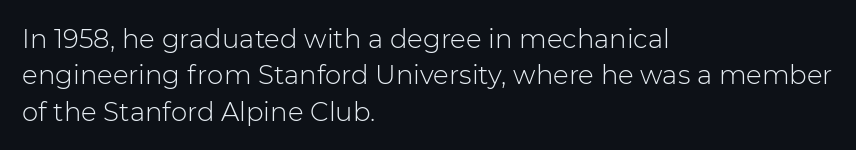
Q: Is the text bold? A: No.
Q: Is the text italic (slanted)? A: No, it is upright.
Q: Is the text underlined? A: No.
Q: How is the paragraph aligned? A: Left-aligned.
Q: Is the spacing between letters normal or unusually wide? A: Normal.
Q: Is the spacing between lines tight, normal or loose? A: Normal.
